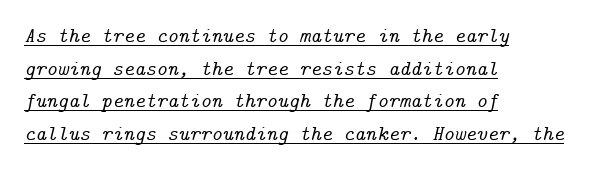
Q: Is the text italic (slanted)? A: Yes, it leans right by about 14 degrees.
Q: Is the text underlined? A: Yes.
Q: How is the paragraph aligned? A: Left-aligned.
Q: Is the spacing between letters normal or unusually wide? A: Normal.
Q: Is the spacing between lines tight, normal or loose? A: Normal.
